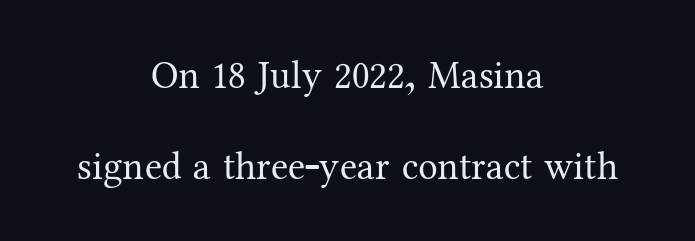
Q: Is the text bold? A: No.
Q: Is the text italic (slanted)? A: No, it is upright.
Q: Is the typeface a serif or a sans-serif typeface? A: Serif.
Q: Is the text underlined? A: No.
Q: How is the paragraph aligned? A: Centered.
Q: Is the spacing between letters normal or unusually wide? A: Normal.
Q: Is the spacing between lines tight, normal or loose? A: Loose.
Q: Width (condensed, normal, or wide)? A: Normal.
Q: Stroke contrast? A: Medium.
Q: x-height? A: Medium.
Q: Monospaced? A: No.
